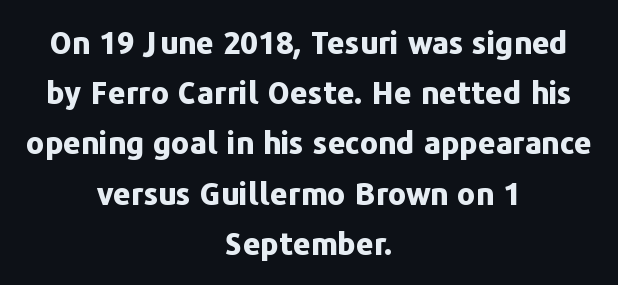
Q: Is the text bold? A: Yes.
Q: Is the text italic (slanted)? A: No, it is upright.
Q: Is the typeface a serif or a sans-serif typeface? A: Sans-serif.
Q: Is the text underlined? A: No.
Q: How is the paragraph aligned? A: Centered.
Q: Is the spacing between letters normal or unusually wide? A: Normal.
Q: Is the spacing between lines tight, normal or loose? A: Normal.
Q: Width (condensed, normal, or wide)? A: Normal.
Q: Stroke contrast? A: Low.
Q: x-height? A: Medium.
Q: Monospaced? A: No.
